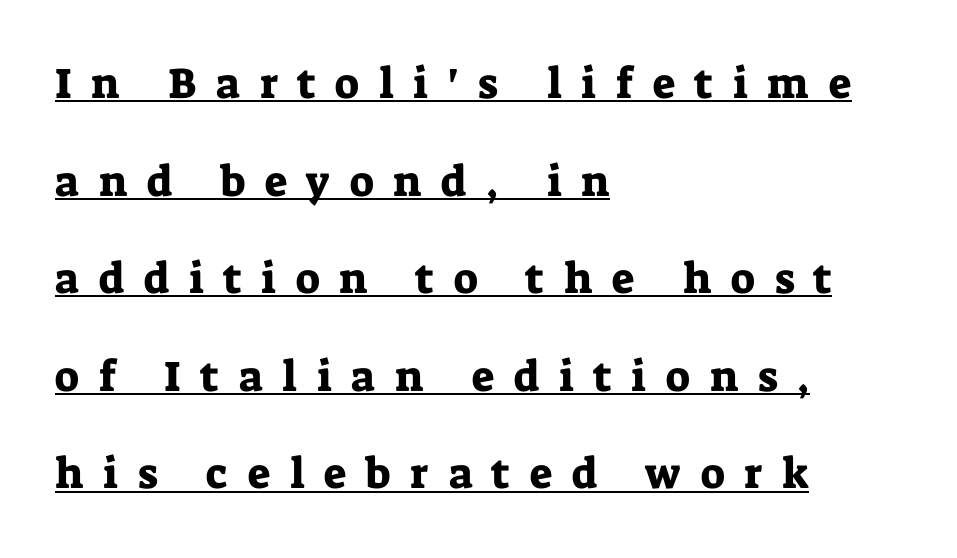
The image shows 43 px serif type, upright; set left-aligned, loose line spacing (2.27x), unusually wide letter spacing (+0.46 em), underlined; low stroke contrast and a medium x-height.
